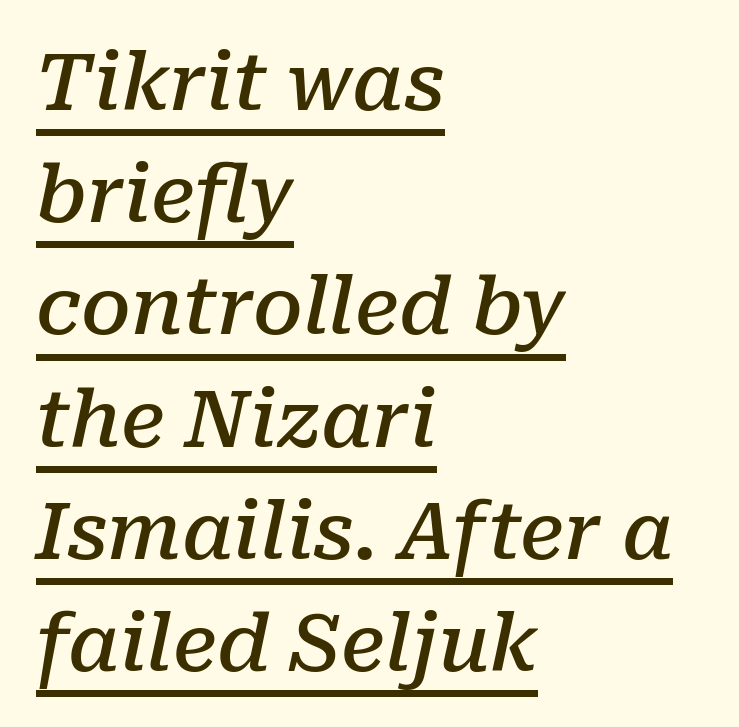
The image shows 79 px semibold serif type, italic (leaning right); set left-aligned, normal line spacing (1.42x), normal letter spacing, underlined; low stroke contrast and a medium x-height.
